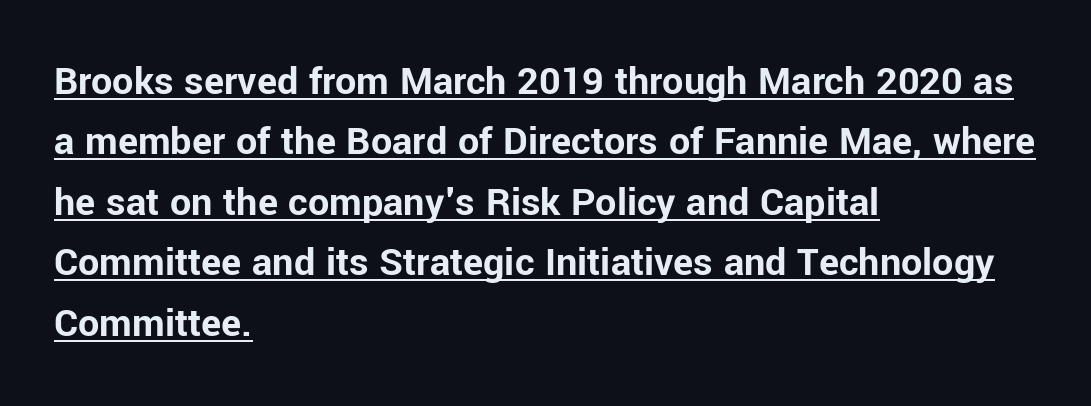
The image shows 42 px bold sans-serif type, upright; set left-aligned, normal line spacing (1.44x), normal letter spacing, underlined; low stroke contrast and a medium x-height.
